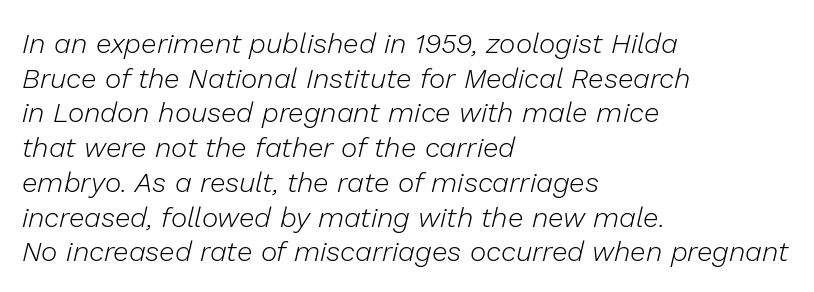
Honestly, the letter spacing is just normal — you wouldn't notice it. Each row of text sits above clean, open space. The paragraph has a hard left edge and a soft right edge. Is this a fixed-width face? No — the glyphs have proportional, varying widths. Would a proofreader flag this as italicized? Yes. Stroke thickness stays within the range of a standard reading face or lighter.
